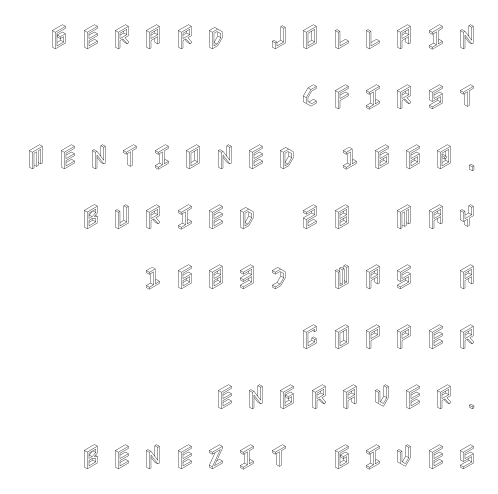
The image shows 27 px text type, upright; set right-aligned, loose line spacing (2.22x), unusually wide letter spacing (+0.43 em), not underlined.
